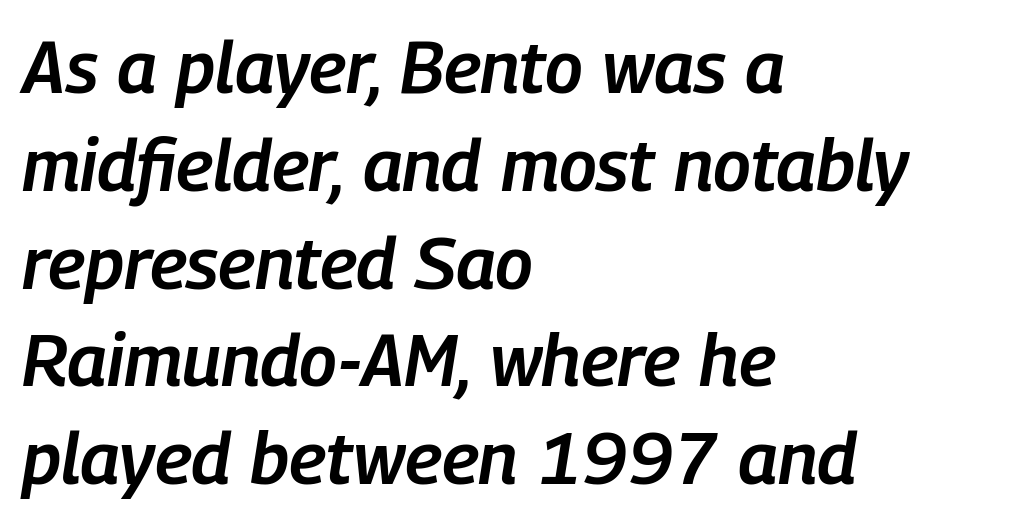
The image shows 73 px semibold, condensed type, italic (leaning right); set left-aligned, normal line spacing (1.34x), normal letter spacing, not underlined; low stroke contrast and a medium x-height.
